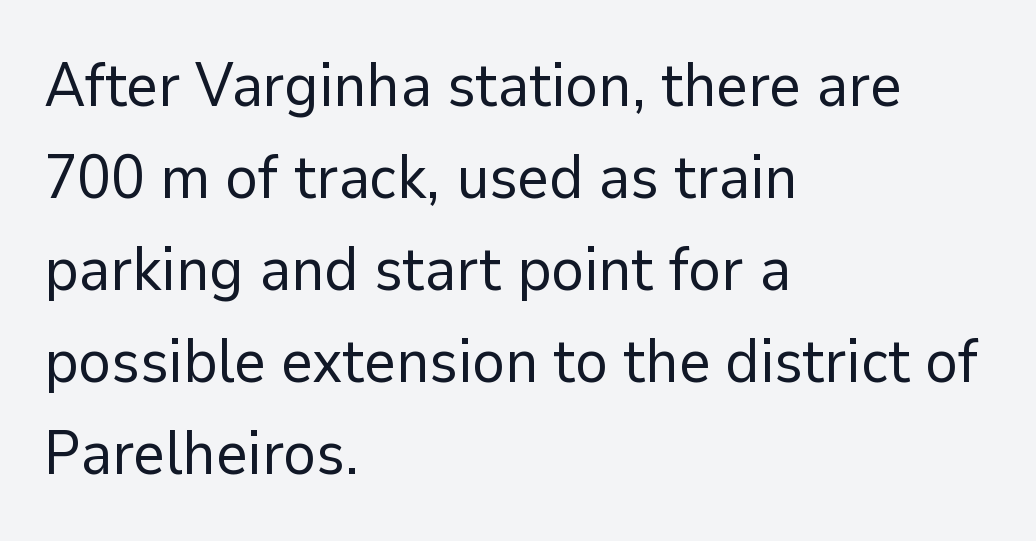
Typographically, this falls in the sans-serif category. The typeface has the unassuming heft of standard copy or less. Reading down the column, the eye jumps a familiar distance to each next line. The letterforms sit shoulder to shoulder at normal distance.
